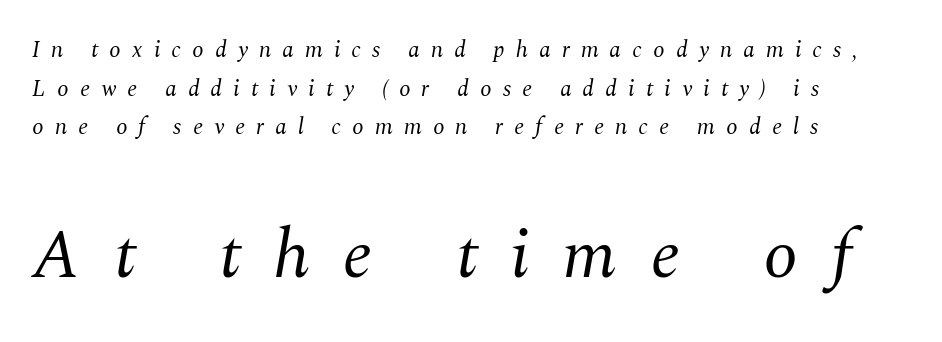
The image shows 69 px regular-weight serif type, italic (leaning right); set left-aligned, normal line spacing (1.68x), unusually wide letter spacing (+0.48 em), not underlined; the second (bottom) block is 3.0x larger; medium stroke contrast and a medium x-height.
